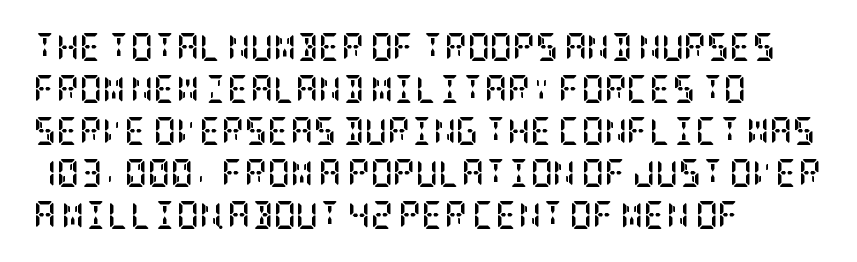
Q: Is the text bold? A: Yes.
Q: Is the text italic (slanted)? A: No, it is upright.
Q: Is the typeface a serif or a sans-serif typeface? A: Serif.
Q: Is the text underlined? A: No.
Q: How is the paragraph aligned? A: Left-aligned.
Q: Is the spacing between letters normal or unusually wide? A: Normal.
Q: Is the spacing between lines tight, normal or loose? A: Normal.
Q: Width (condensed, normal, or wide)? A: Condensed.
Q: Stroke contrast? A: Low.
Q: x-height? A: Large.
